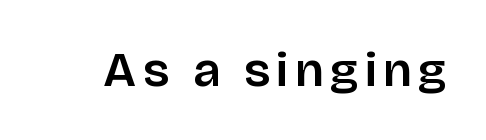
The image shows 49 px sans-serif type, upright; set not underlined; low stroke contrast and a large x-height.
